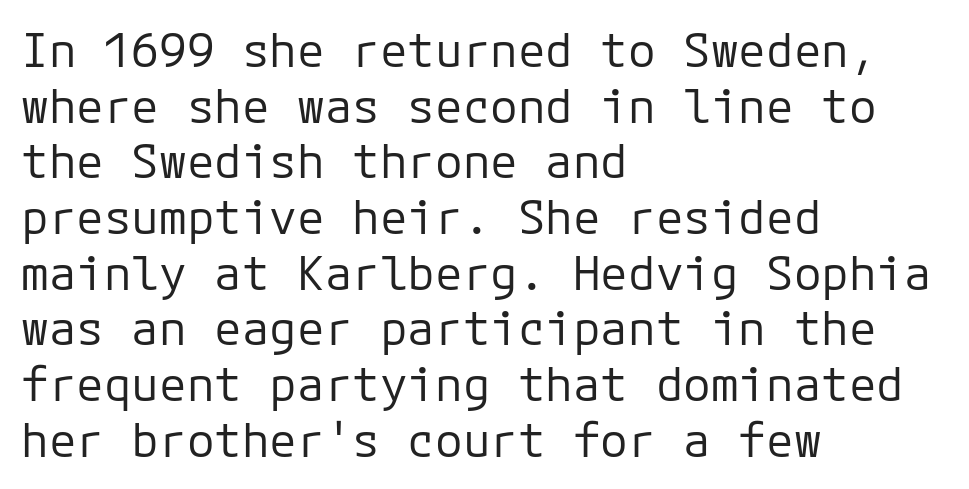
{"serif": "no", "italic": "no", "bold": "no", "weight": "regular", "width": "normal", "stroke_contrast": "low", "x_height": "medium", "monospaced": "yes", "underline": "no", "align": "left", "line_spacing_ratio": 1.21, "letter_spacing": "normal", "letter_spacing_em": 0.0, "glyph_px": 46}
